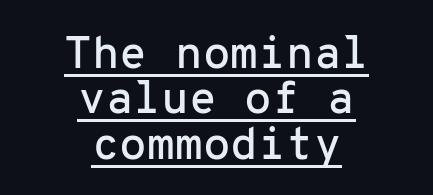
{"serif": "no", "italic": "no", "width": "normal", "stroke_contrast": "low", "x_height": "medium", "monospaced": "yes", "underline": "yes", "align": "center", "line_spacing": "tight", "line_spacing_ratio": 1.01, "letter_spacing": "normal", "letter_spacing_em": 0.0, "glyph_px": 45}
